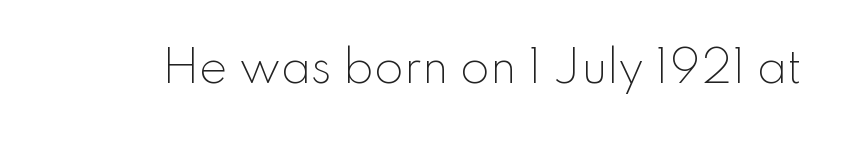
Each letter keeps its own natural width here, so spacing adapts to shape. Vertical strokes here are truly vertical. Short note: letters normally spaced. The designer went with a sans here, leaving each stem footless.
